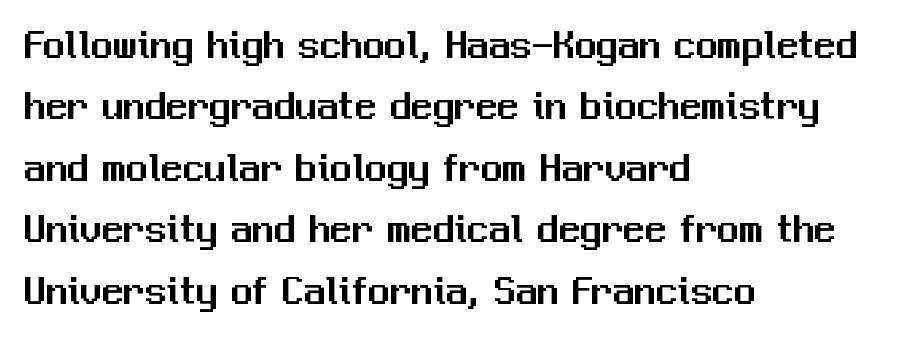
Leading matches the norm, producing a regular column. The lines in this sample share a left origin and differ only in where they stop. Classification — sans serif. The rendering uses natural spacing where letterforms have individual widths. A typesetter would call this zero additional tracking. Any mark beneath the type? The region is blank.
